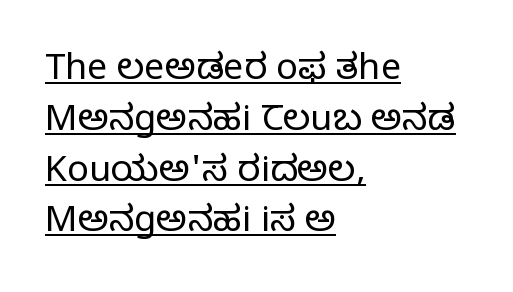
Q: Is the text bold? A: No.
Q: Is the text italic (slanted)? A: No, it is upright.
Q: Is the typeface a serif or a sans-serif typeface? A: Serif.
Q: Is the text underlined? A: Yes.
Q: How is the paragraph aligned? A: Left-aligned.
Q: Is the spacing between letters normal or unusually wide? A: Normal.
Q: Is the spacing between lines tight, normal or loose? A: Normal.
Q: Width (condensed, normal, or wide)? A: Normal.
Q: Stroke contrast? A: Low.
Q: x-height? A: Large.
Q: Monospaced? A: No.
